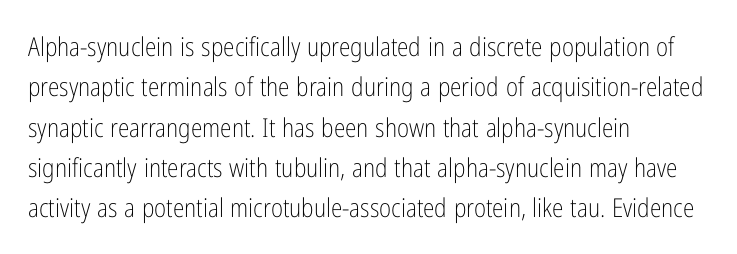
Check the space under the baseline: it is left empty. The type sits square on the baseline with zero lean. Line spacing here is normal. Casual observation: everything's shoved over to the left. Honestly, the letter spacing is just normal — you wouldn't notice it.
